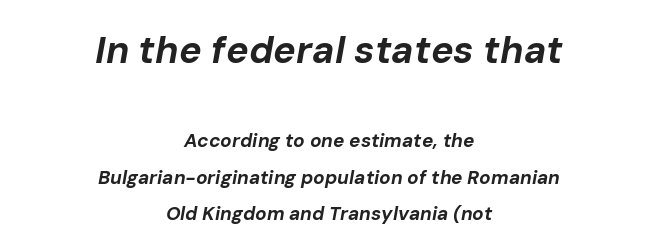
Leading: increased. Looks like regular typesetting: each glyph gets only the width it needs. Decoration check: the copy has no underline. The upper block of text is set noticeably larger than the block beneath it. Chunky letters — that's bold for sure. Honestly, the letter spacing is just normal — you wouldn't notice it.
